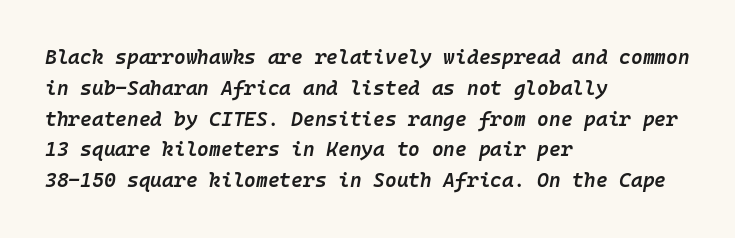
Regular leading. Nobody touched the tracking dial on this one. Caption: semibold face, moderately heavy strokes. The face used here has a pronounced slope to its letters. Left-aligned paragraph, ragged on the right. The zone under the glyphs is completely vacant.
